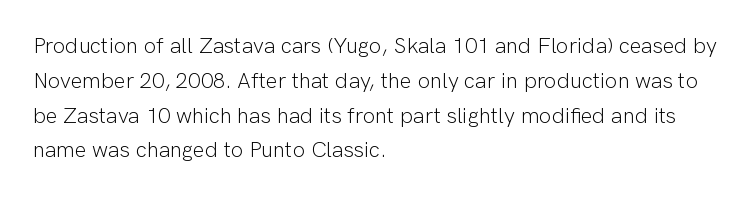
Q: Is the text bold? A: No.
Q: Is the text italic (slanted)? A: No, it is upright.
Q: Is the text underlined? A: No.
Q: How is the paragraph aligned? A: Left-aligned.
Q: Is the spacing between letters normal or unusually wide? A: Normal.
Q: Is the spacing between lines tight, normal or loose? A: Normal.
